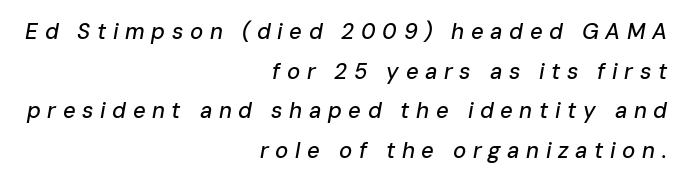
The image shows 22 px text type, italic (leaning right); set right-aligned, line spacing 1.8x, unusually wide letter spacing (+0.3 em), not underlined.
